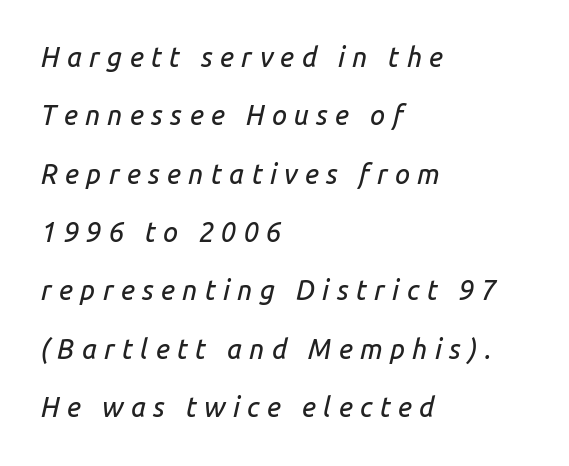
The image shows 27 px text type, italic (leaning right); set left-aligned, loose line spacing (2.16x), unusually wide letter spacing (+0.27 em), not underlined.
